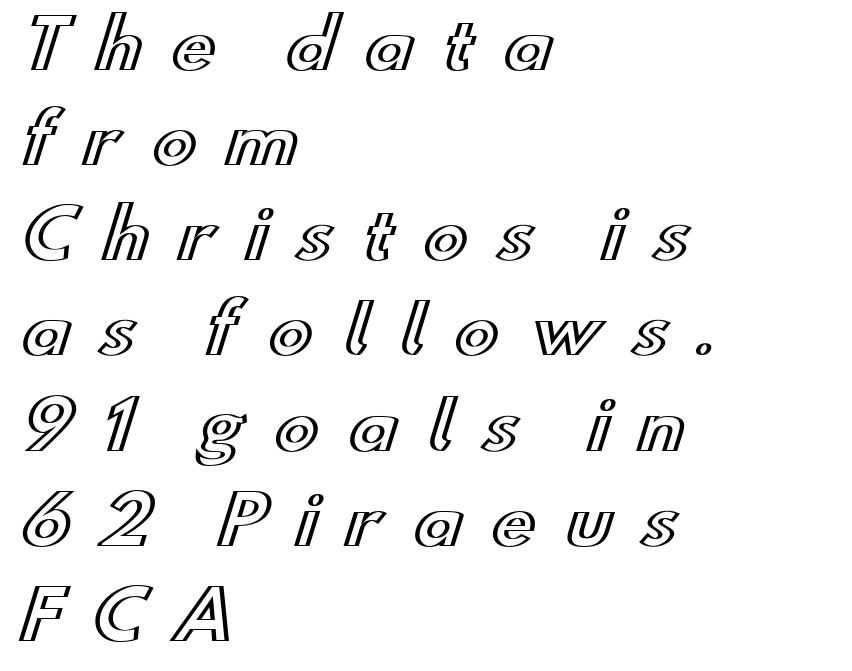
Q: Is the text italic (slanted)? A: Yes.
Q: Is the text underlined? A: No.
Q: How is the paragraph aligned? A: Left-aligned.
Q: Is the spacing between letters normal or unusually wide? A: Unusually wide.
Q: Is the spacing between lines tight, normal or loose? A: Normal.
Q: Width (condensed, normal, or wide)? A: Wide.
Q: x-height? A: Small.
Q: Monospaced? A: No.
